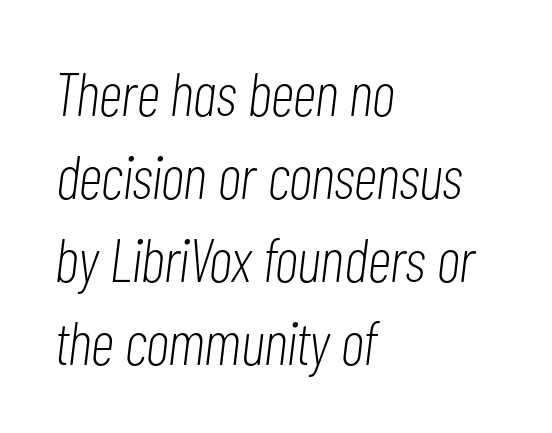
The image shows 61 px light, condensed type, italic (leaning right); set left-aligned, normal line spacing (1.36x), normal letter spacing, not underlined; low stroke contrast and a medium x-height.
